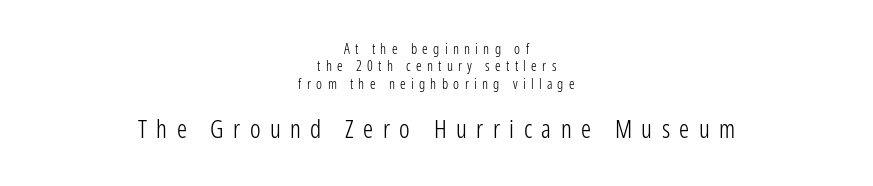
Q: Is the text bold? A: No.
Q: Is the text italic (slanted)? A: No, it is upright.
Q: Is the text underlined? A: No.
Q: How is the paragraph aligned? A: Centered.
Q: Is the spacing between letters normal or unusually wide? A: Unusually wide.
Q: Which block of text is set in a larger size, the first (top) or the second (bottom)? A: The second (bottom) one.
